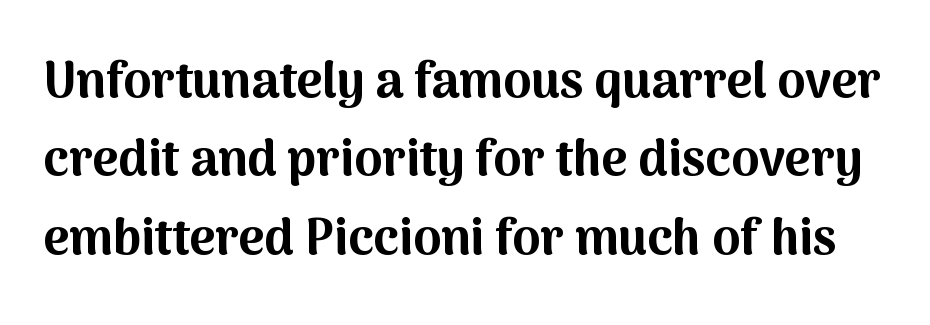
Q: Is the text bold? A: Yes.
Q: Is the text italic (slanted)? A: No, it is upright.
Q: Is the typeface a serif or a sans-serif typeface? A: Sans-serif.
Q: Is the text underlined? A: No.
Q: Is the spacing between letters normal or unusually wide? A: Normal.
Q: Is the spacing between lines tight, normal or loose? A: Normal.
Q: Width (condensed, normal, or wide)? A: Normal.
Q: Stroke contrast? A: Medium.
Q: x-height? A: Medium.
Q: Monospaced? A: No.
